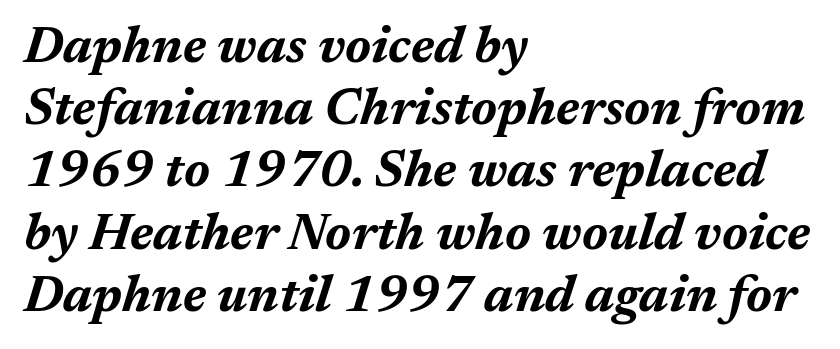
Each row of text sits above clean, open space. Words appear dense and cohesive because spacing is normal. Line beginnings align vertically; line endings do not. A typesetter would mark this as italic.
